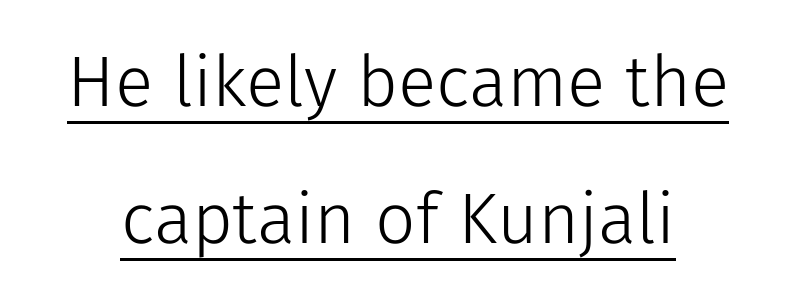
The image shows 71 px light sans-serif type, upright; set loose line spacing (1.93x), normal letter spacing, underlined; low stroke contrast and a medium x-height.
